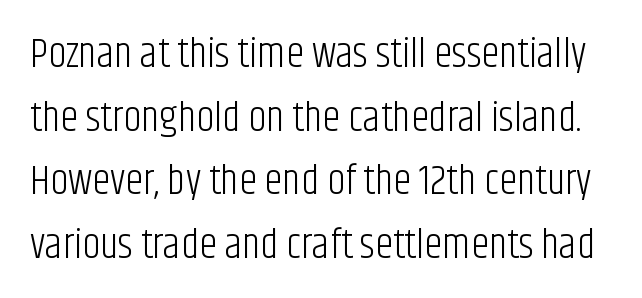
Q: Is the text bold? A: No.
Q: Is the text italic (slanted)? A: No, it is upright.
Q: Is the typeface a serif or a sans-serif typeface? A: Sans-serif.
Q: Is the text underlined? A: No.
Q: Is the spacing between letters normal or unusually wide? A: Normal.
Q: Is the spacing between lines tight, normal or loose? A: Normal.
Q: Width (condensed, normal, or wide)? A: Condensed.
Q: Stroke contrast? A: Low.
Q: x-height? A: Large.
Q: Monospaced? A: No.
